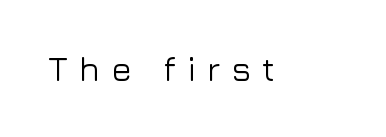
The image shows 34 px sans-serif type, upright; set unusually wide letter spacing (+0.33 em), not underlined; low stroke contrast and a medium x-height.
